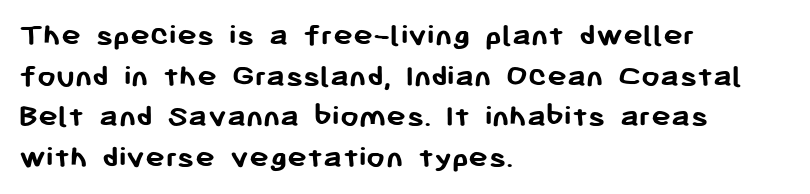
Q: Is the text bold? A: Yes.
Q: Is the text italic (slanted)? A: No, it is upright.
Q: Is the typeface a serif or a sans-serif typeface? A: Sans-serif.
Q: Is the text underlined? A: No.
Q: How is the paragraph aligned? A: Left-aligned.
Q: Is the spacing between letters normal or unusually wide? A: Normal.
Q: Width (condensed, normal, or wide)? A: Normal.
Q: Stroke contrast? A: Low.
Q: x-height? A: Medium.
Q: Monospaced? A: No.
